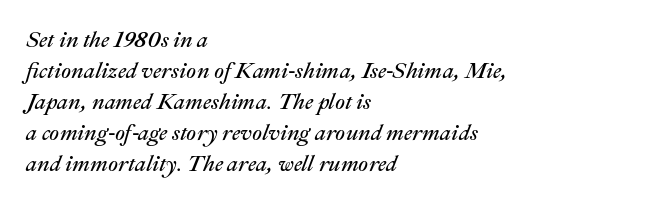
Q: Is the text bold? A: No.
Q: Is the text italic (slanted)? A: Yes, it leans right by about 22 degrees.
Q: Is the text underlined? A: No.
Q: How is the paragraph aligned? A: Left-aligned.
Q: Is the spacing between letters normal or unusually wide? A: Normal.
Q: Is the spacing between lines tight, normal or loose? A: Normal.
